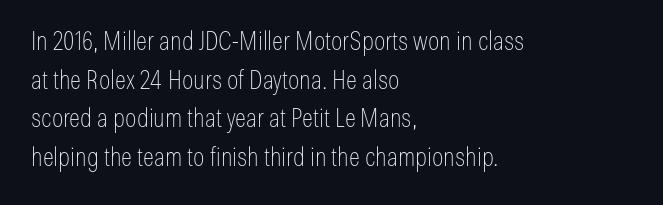
The image shows 26 px text type, upright; set left-aligned, normal line spacing (1.49x), normal letter spacing, not underlined.
